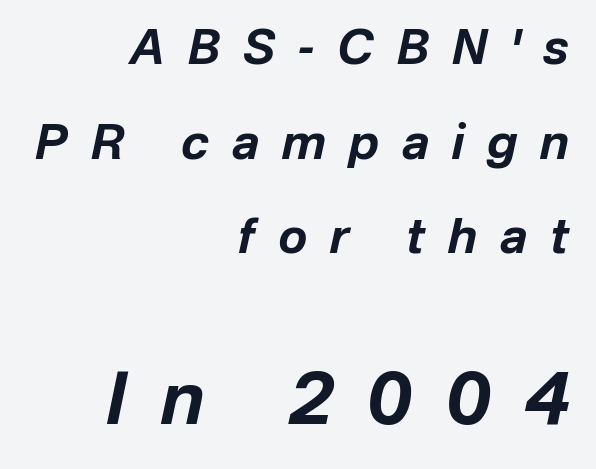
If you drew a ruler down the right edge, every line would touch it. Does the leading feel generous? Absolutely, it's lavish. Tracking here is generous; glyphs stand well apart from one another. Typographic density is high because the face is bold. Underline: absent. If you drew a line through each stem, it would be angled.
